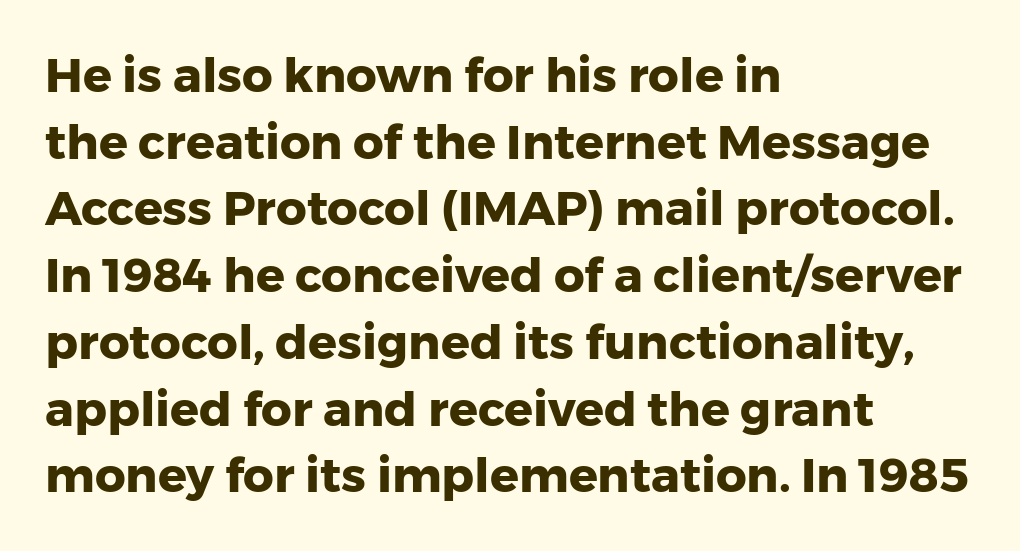
The ragged edge is on the right, which tells us the setting is flush left. I'd call this a sans setting — the letters go barefoot. This rendering features lettering with no underline. Note the varied advance widths — an 'i' is clearly narrower than an 'm'. A roman cut, with each character standing at attention.
